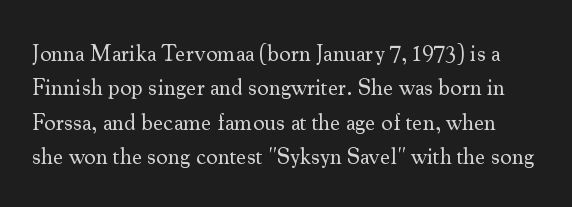
The image shows 23 px text type, upright; set normal line spacing (1.5x), normal letter spacing, not underlined.
